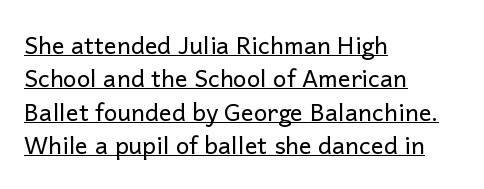
{"italic": "no", "bold": "no", "underline": "yes", "align": "left", "line_spacing": "normal", "line_spacing_ratio": 1.39, "letter_spacing": "normal", "letter_spacing_em": 0.0, "glyph_px": 24}
